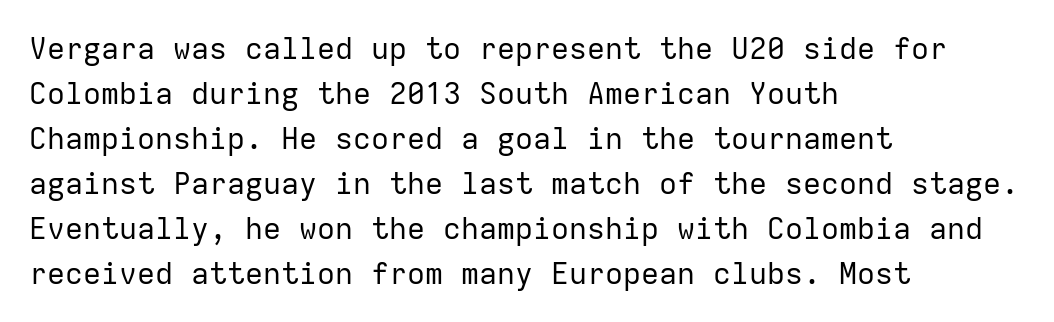
The compositor pushed each line to the left boundary. The gap between lines stays unmarked. Evenly set lines give the paragraph a standard silhouette. No feet cap the strokes, marking this as sans-serif type.
